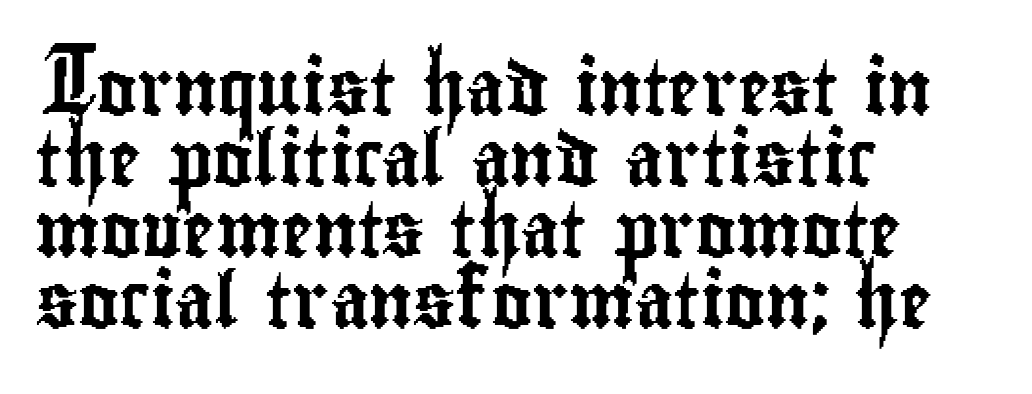
{"serif": "no", "italic": "no", "width": "condensed", "stroke_contrast": "low", "x_height": "small", "monospaced": "no", "underline": "no", "align": "left", "line_spacing": "normal", "line_spacing_ratio": 1.29, "letter_spacing": "normal", "letter_spacing_em": 0.0, "glyph_px": 55}
